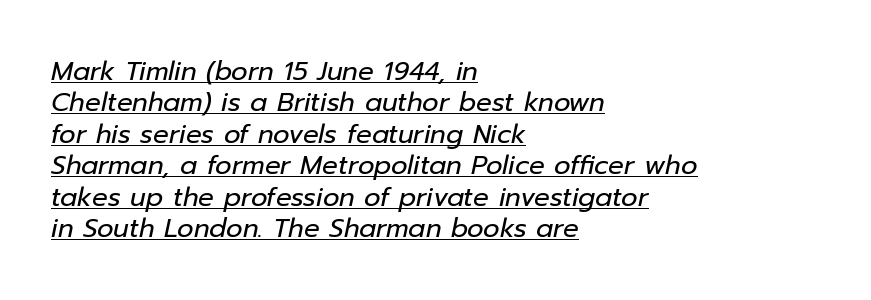
The glyphs look as if they've been sheared to an angle. The passage shown is not bold in any degree. A rule runs beneath these lines of type. Between one letter and the next there's only the usual sliver of space.
